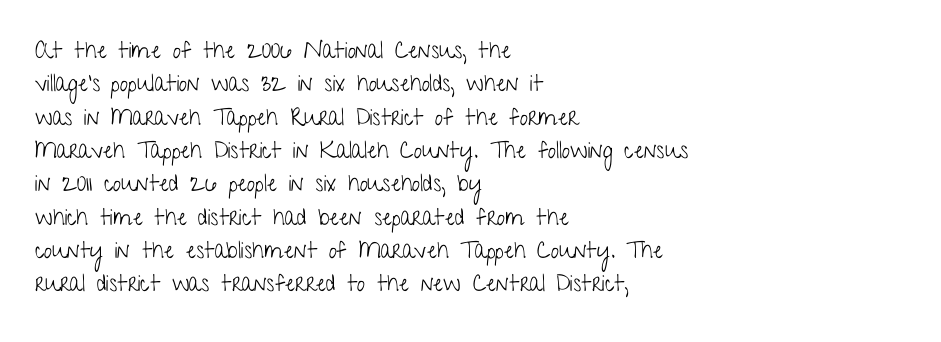
How would I describe the line gaps? Plain and ordinary. Just letters on the line, the space beneath them empty. Alignment: flush left. In terms of posture, this sample is upright.
